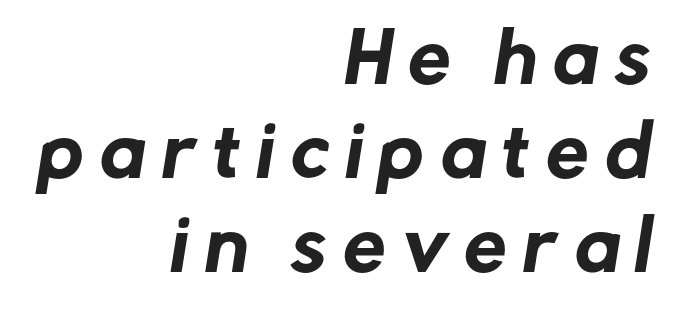
{"serif": "no", "width": "normal", "stroke_contrast": "low", "x_height": "medium", "monospaced": "no", "underline": "no", "align": "right", "line_spacing": "normal", "line_spacing_ratio": 1.38, "letter_spacing": "wide", "letter_spacing_em": 0.24, "glyph_px": 68}
